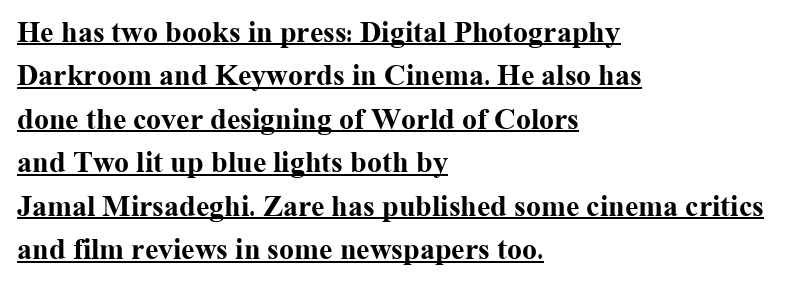
Strokes here are thick enough to call this a true bold. The letters stand upright; this is a roman face. The space between consecutive lines is moderate. The string is rendered with underlining switched on. You could call the tracking neutral — neither tight nor loose. The font family rendered here belongs to the serif group.
